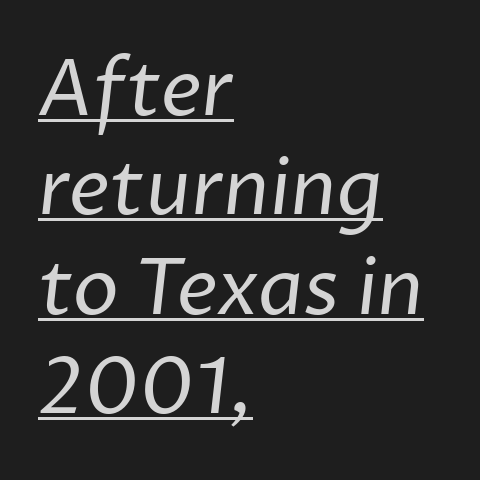
Q: Is the text bold? A: No.
Q: Is the typeface a serif or a sans-serif typeface? A: Sans-serif.
Q: Is the text underlined? A: Yes.
Q: How is the paragraph aligned? A: Left-aligned.
Q: Is the spacing between letters normal or unusually wide? A: Normal.
Q: Is the spacing between lines tight, normal or loose? A: Normal.
Q: Width (condensed, normal, or wide)? A: Normal.
Q: Stroke contrast? A: Low.
Q: x-height? A: Medium.
Q: Monospaced? A: No.
